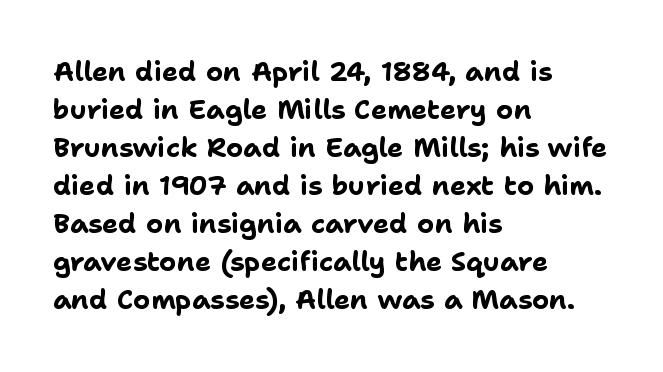
Nothing unusual about the tracking: characters are spaced as the font intends. Glance below the letters and you will spot only blank space. Designer's note — italics off, roman on. Alignment: flush left.
